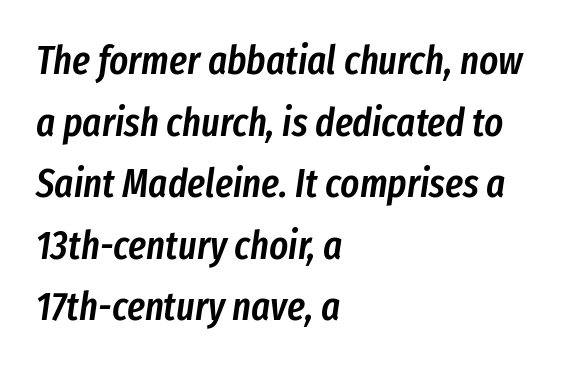
Q: Is the text bold? A: Semi-bold.
Q: Is the text italic (slanted)? A: Yes, it leans right by about 8 degrees.
Q: Is the text underlined? A: No.
Q: How is the paragraph aligned? A: Left-aligned.
Q: Is the spacing between letters normal or unusually wide? A: Normal.
Q: Is the spacing between lines tight, normal or loose? A: Normal.
Q: Width (condensed, normal, or wide)? A: Condensed.
Q: Stroke contrast? A: Low.
Q: x-height? A: Medium.
Q: Monospaced? A: No.
